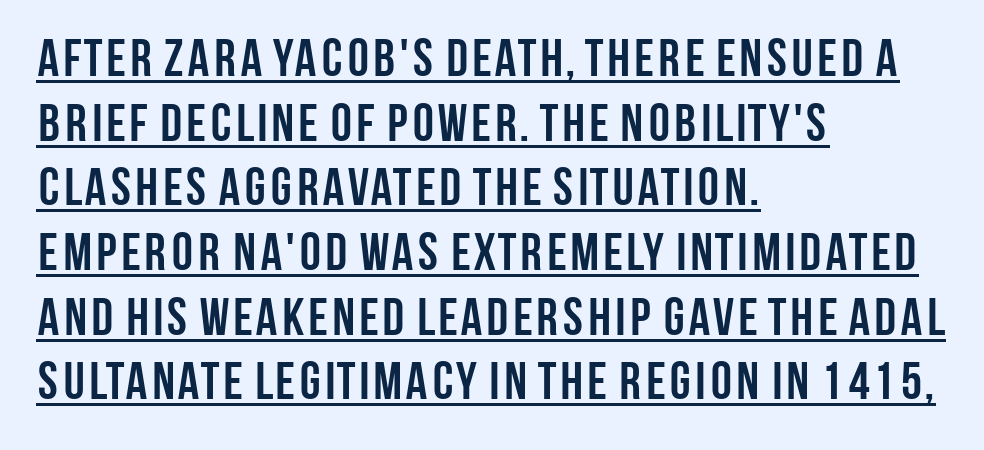
{"serif": "no", "italic": "no", "bold": "yes", "weight": "semibold", "width": "condensed", "stroke_contrast": "low", "x_height": "large", "monospaced": "no", "underline": "yes", "align": "left", "line_spacing_ratio": 1.22, "letter_spacing": "normal", "letter_spacing_em": 0.0, "glyph_px": 53}
